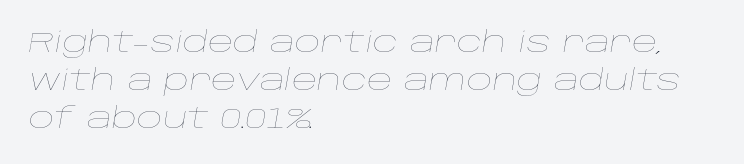
Heft: none added — not bold. The string is rendered with underlining switched off. Baseline-to-baseline distance is the conventional proportion of letter height. Notice how the passage keeps a crisp vertical edge on the left only. Here the designer chose a conventional face with non-uniform glyph widths. Does the lettering tilt? It does — this is italic.
